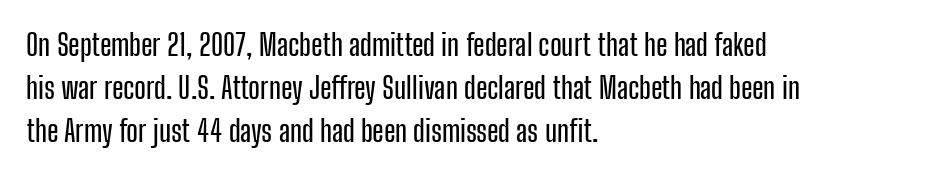
Do the characters align in a grid? No, the font is proportional. A normal amount of white space separates one row of letters from the next. Glyph-to-glyph distance matches everyday printed text. Layout note: lines flush left. Posture: vertical.
